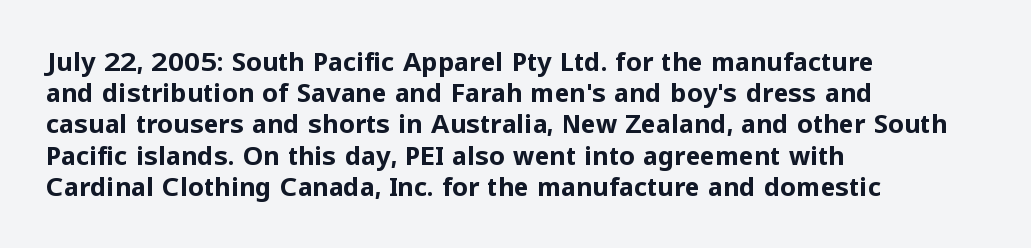
Caption: standard tracking, unaltered. Weight: bold. Line beginnings align vertically; line endings do not. The type sits square on the baseline with zero lean.
